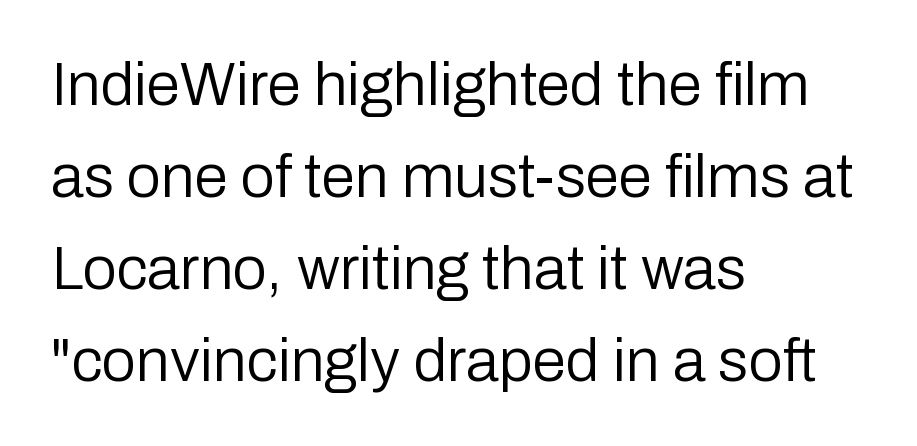
Typographically, this falls in the sans-serif category. The typeface has the unassuming heft of standard copy or less. Reading down the column, the eye jumps a familiar distance to each next line. The letterforms sit shoulder to shoulder at normal distance.
